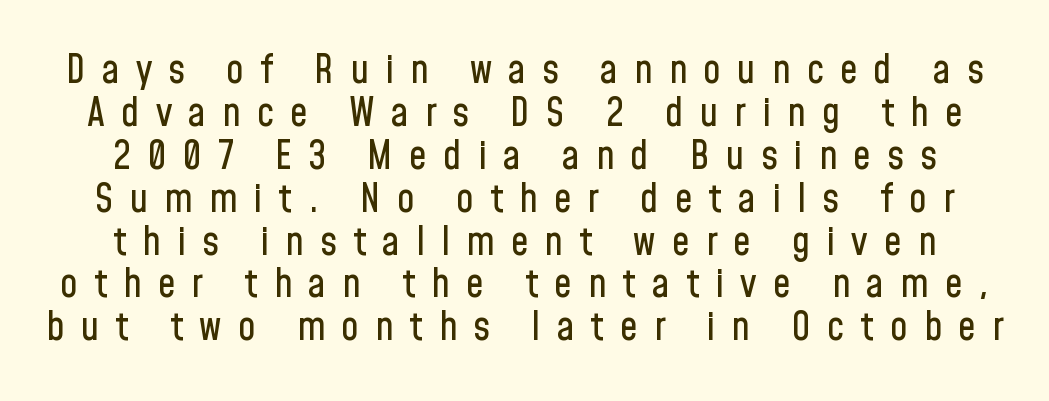
The image shows 39 px condensed sans-serif type, upright; set tight line spacing (1.1x), unusually wide letter spacing (+0.42 em), not underlined; low stroke contrast and a medium x-height.
